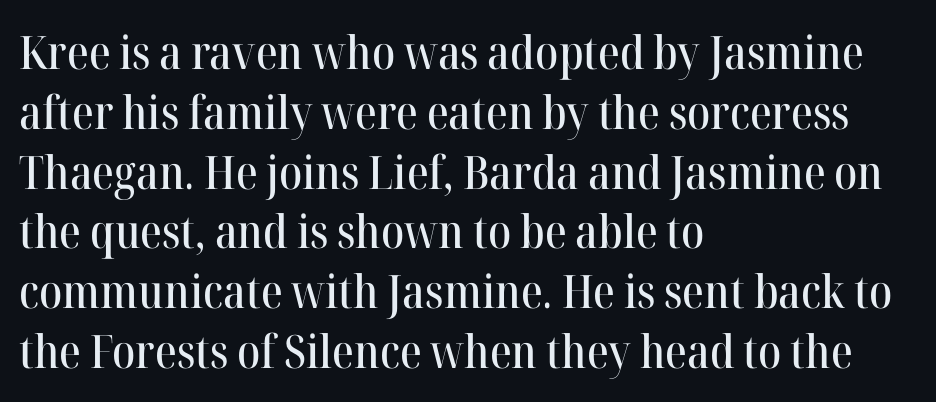
The image shows 46 px serif type, upright; set left-aligned, normal line spacing (1.3x), normal letter spacing, not underlined; high stroke contrast and a medium x-height.
